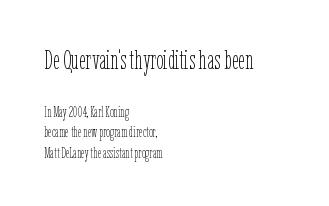
Q: Is the text bold? A: No.
Q: Is the text italic (slanted)? A: No, it is upright.
Q: Is the text underlined? A: No.
Q: How is the paragraph aligned? A: Left-aligned.
Q: Is the spacing between letters normal or unusually wide? A: Normal.
Q: Is the spacing between lines tight, normal or loose? A: Normal.
Q: Which block of text is set in a larger size, the first (top) or the second (bottom)? A: The first (top) one.
